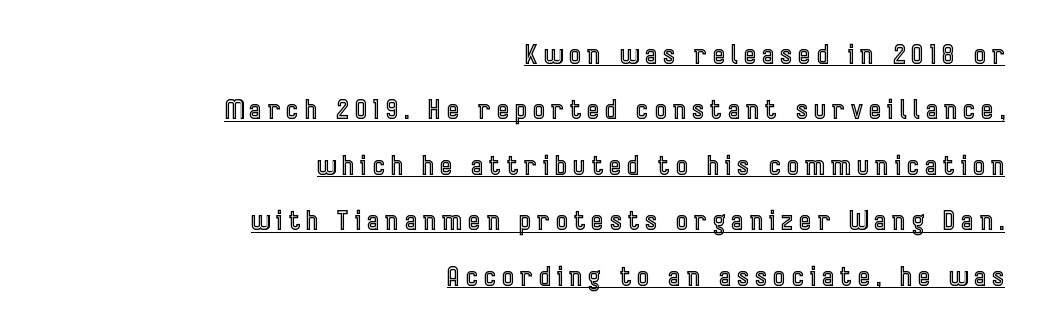
The image shows 25 px text type, upright; set right-aligned, loose line spacing (2.22x), unusually wide letter spacing (+0.26 em), underlined.
